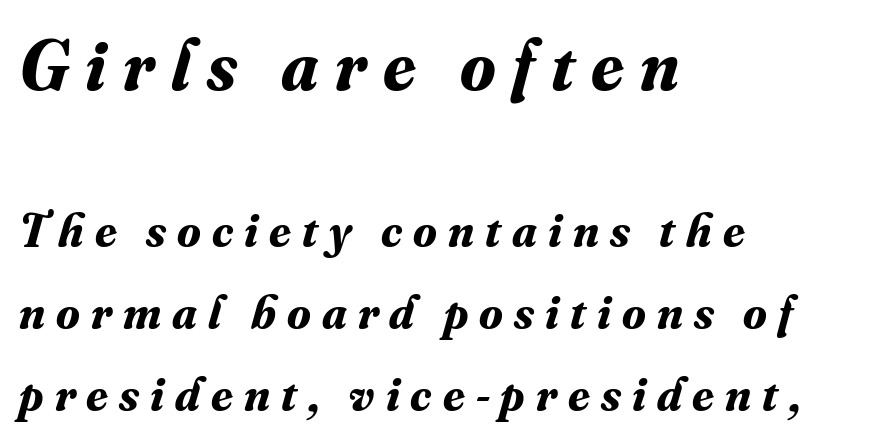
{"serif": "yes", "italic": "yes", "lean": "right", "slant_degrees": 16, "bold": "yes", "weight": "bold", "width": "normal", "stroke_contrast": "medium", "x_height": "small", "monospaced": "no", "underline": "no", "align": "left", "line_spacing_ratio": 1.71, "letter_spacing": "wide", "letter_spacing_em": 0.23, "larger_block": "first", "size_ratio": 1.5, "glyph_px": 72}
